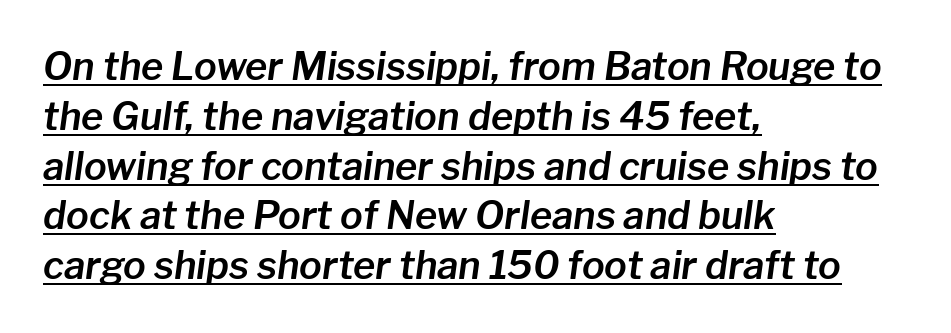
The image shows 38 px text type, italic (leaning right); set left-aligned, normal line spacing (1.31x), normal letter spacing, underlined; low stroke contrast and a medium x-height.
